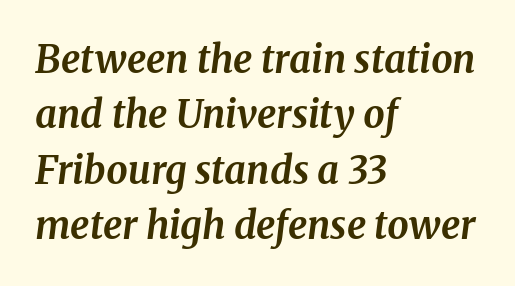
Q: Is the text bold? A: Yes.
Q: Is the text italic (slanted)? A: Yes, it leans right by about 8 degrees.
Q: Is the typeface a serif or a sans-serif typeface? A: Serif.
Q: Is the text underlined? A: No.
Q: How is the paragraph aligned? A: Left-aligned.
Q: Is the spacing between letters normal or unusually wide? A: Normal.
Q: Is the spacing between lines tight, normal or loose? A: Normal.
Q: Width (condensed, normal, or wide)? A: Normal.
Q: Stroke contrast? A: Medium.
Q: x-height? A: Medium.
Q: Monospaced? A: No.
